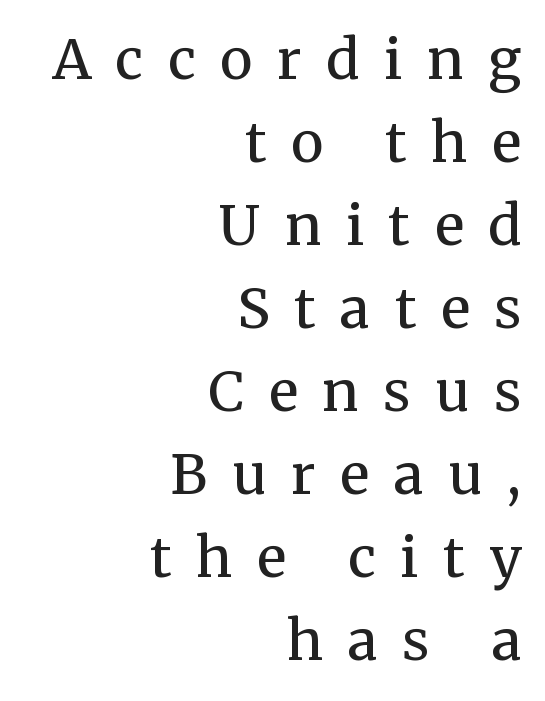
Q: Is the text bold? A: No.
Q: Is the text italic (slanted)? A: No, it is upright.
Q: Is the typeface a serif or a sans-serif typeface? A: Serif.
Q: Is the text underlined? A: No.
Q: How is the paragraph aligned? A: Right-aligned.
Q: Is the spacing between letters normal or unusually wide? A: Unusually wide.
Q: Is the spacing between lines tight, normal or loose? A: Normal.
Q: Width (condensed, normal, or wide)? A: Normal.
Q: Stroke contrast? A: Medium.
Q: x-height? A: Medium.
Q: Monospaced? A: No.
